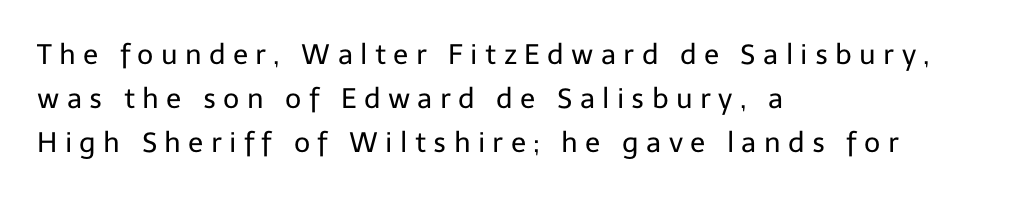
The image shows 28 px regular-weight sans-serif type, upright; set left-aligned, normal line spacing (1.58x), unusually wide letter spacing (+0.26 em), not underlined; low stroke contrast and a medium x-height.
